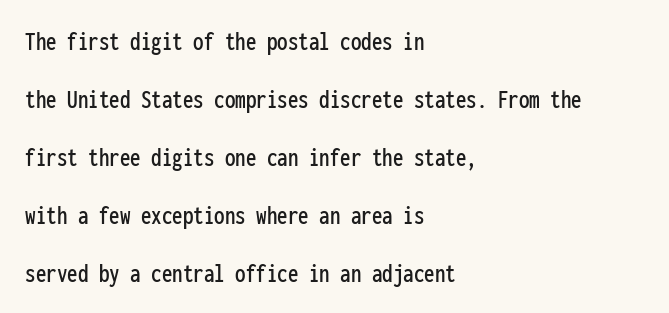
The image shows 28 px condensed sans-serif type, upright, monospaced; set left-aligned, loose line spacing (2.07x), normal letter spacing, not underlined; low stroke contrast and a medium x-height.
